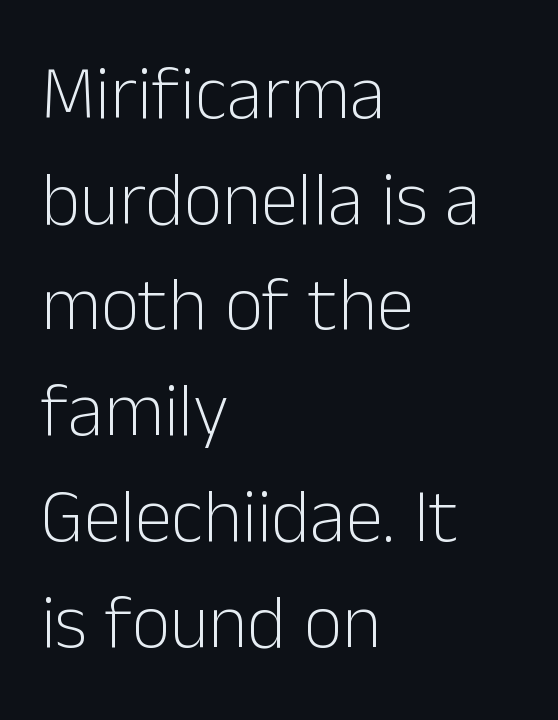
The image shows 75 px light sans-serif type, upright; set left-aligned, normal line spacing (1.41x), normal letter spacing, not underlined; low stroke contrast and a medium x-height.
